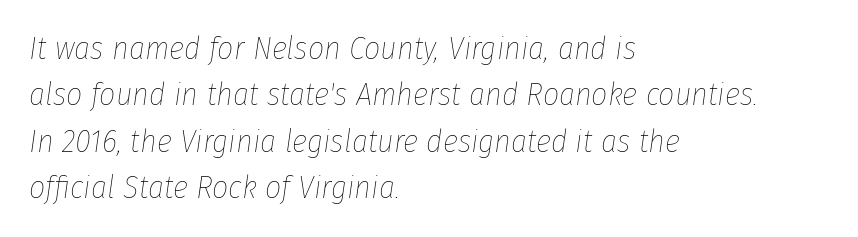
Q: Is the text bold? A: No.
Q: Is the text italic (slanted)? A: Yes, it leans right by about 8 degrees.
Q: Is the text underlined? A: No.
Q: How is the paragraph aligned? A: Left-aligned.
Q: Is the spacing between letters normal or unusually wide? A: Normal.
Q: Is the spacing between lines tight, normal or loose? A: Normal.
Q: Width (condensed, normal, or wide)? A: Condensed.
Q: Stroke contrast? A: Low.
Q: x-height? A: Medium.
Q: Monospaced? A: No.
